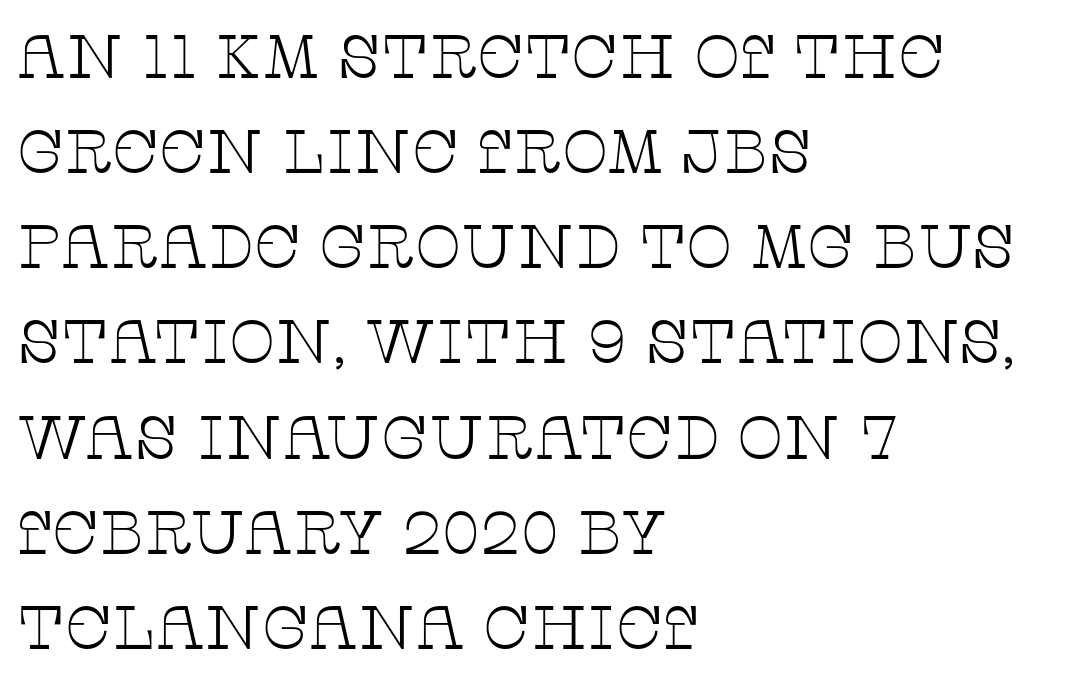
Rule under the text: the space is simply empty. The letters stand straight up with perfectly vertical stems. In terms of letterspacing, this is plain default setting. Stroke thickness stays within the range of a standard reading face or lighter.
